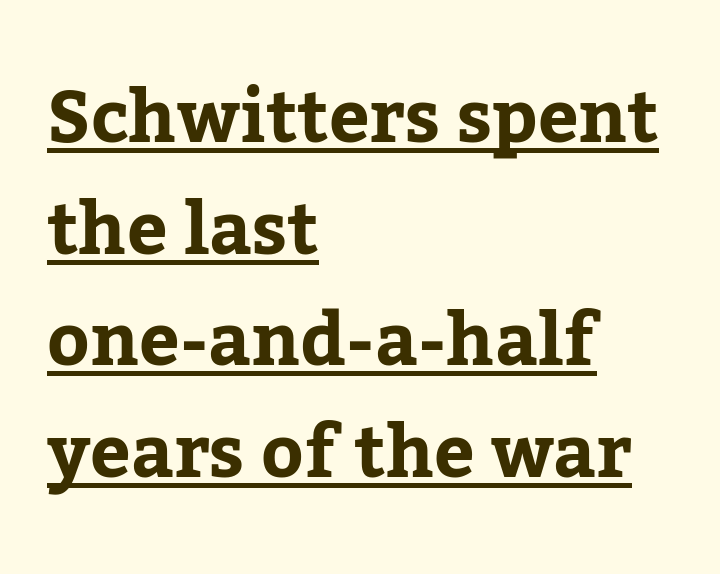
Think of a printed novel: that variable character pitch is what you see here. Vertical strokes here are truly vertical. In terms of letterform style, serifs are clearly present. Every word sits above its own underline. Baseline-to-baseline distance is the conventional proportion of letter height.
